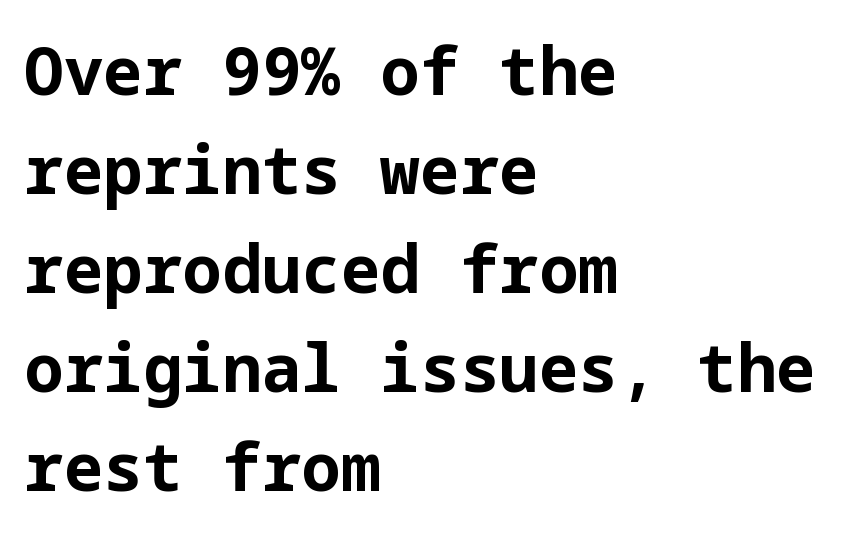
The image shows 66 px bold sans-serif type, upright; set left-aligned, normal line spacing (1.5x), normal letter spacing, not underlined; low stroke contrast and a medium x-height.
